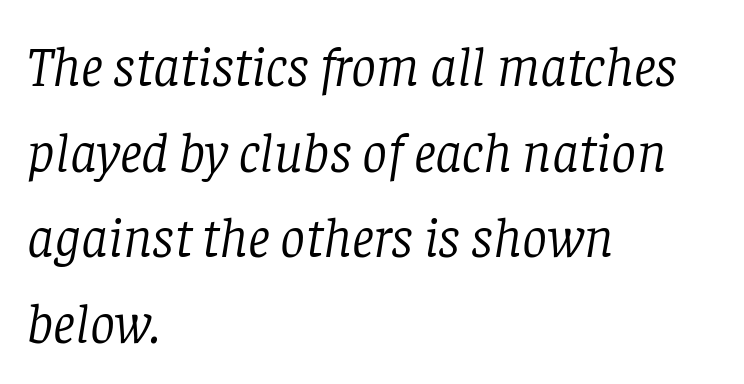
{"serif": "yes", "italic": "yes", "lean": "right", "slant_degrees": 8, "bold": "no", "weight": "light", "width": "normal", "stroke_contrast": "low", "x_height": "large", "monospaced": "no", "underline": "no", "align": "left", "line_spacing": "normal", "line_spacing_ratio": 1.53, "letter_spacing": "normal", "letter_spacing_em": 0.0, "glyph_px": 56}
